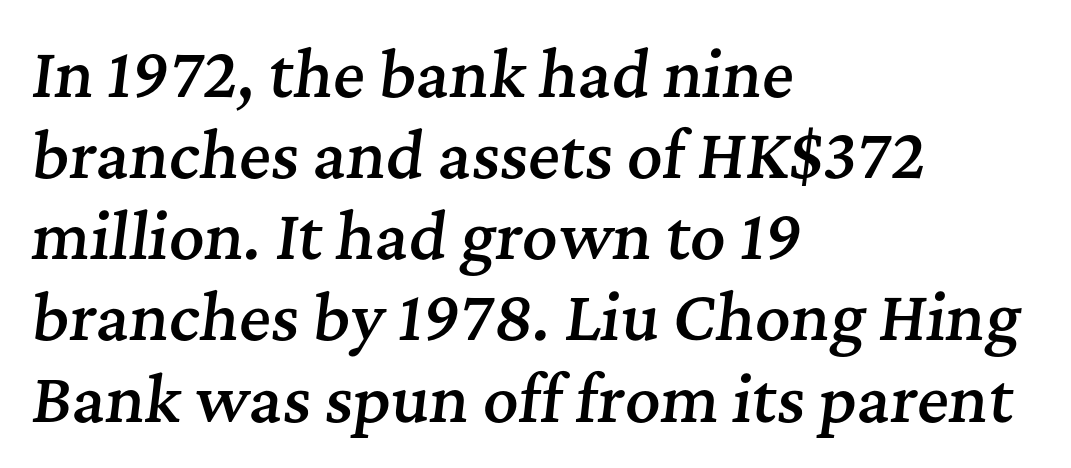
Q: Is the text bold? A: Semi-bold.
Q: Is the text italic (slanted)? A: Yes, it leans right by about 7 degrees.
Q: Is the typeface a serif or a sans-serif typeface? A: Serif.
Q: Is the text underlined? A: No.
Q: How is the paragraph aligned? A: Left-aligned.
Q: Is the spacing between letters normal or unusually wide? A: Normal.
Q: Is the spacing between lines tight, normal or loose? A: Normal.
Q: Width (condensed, normal, or wide)? A: Normal.
Q: Stroke contrast? A: Medium.
Q: x-height? A: Medium.
Q: Monospaced? A: No.
